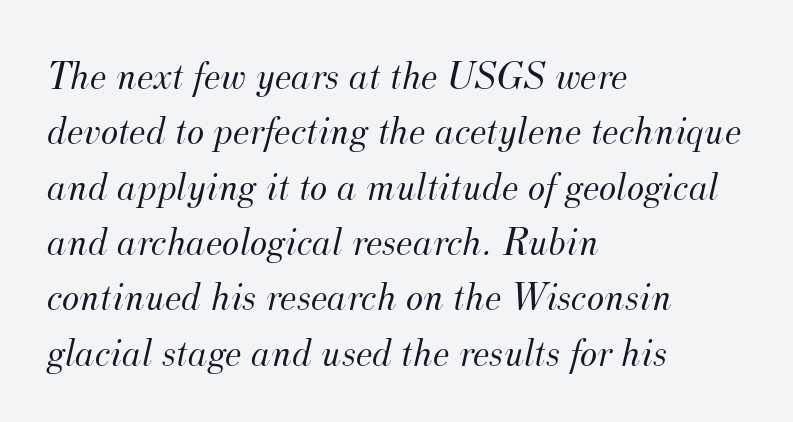
Q: Is the text bold? A: No.
Q: Is the text italic (slanted)? A: Yes, it leans right by about 12 degrees.
Q: Is the typeface a serif or a sans-serif typeface? A: Serif.
Q: Is the text underlined? A: No.
Q: How is the paragraph aligned? A: Left-aligned.
Q: Is the spacing between letters normal or unusually wide? A: Normal.
Q: Is the spacing between lines tight, normal or loose? A: Normal.
Q: Width (condensed, normal, or wide)? A: Normal.
Q: Stroke contrast? A: Medium.
Q: x-height? A: Small.
Q: Monospaced? A: No.
